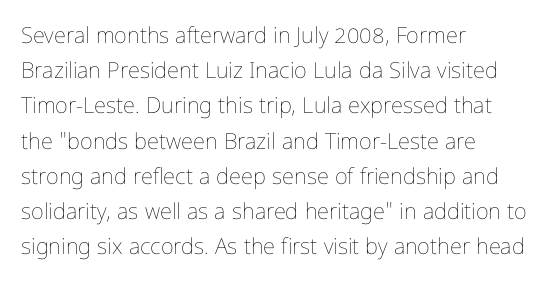
Q: Is the text bold? A: No.
Q: Is the text italic (slanted)? A: No, it is upright.
Q: Is the text underlined? A: No.
Q: How is the paragraph aligned? A: Left-aligned.
Q: Is the spacing between letters normal or unusually wide? A: Normal.
Q: Is the spacing between lines tight, normal or loose? A: Normal.
